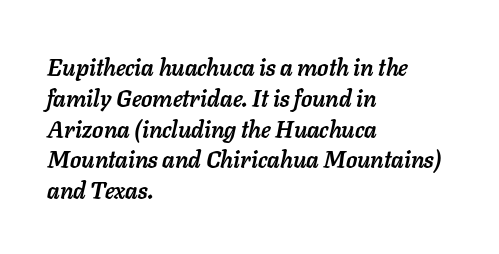
Q: Is the text bold? A: Yes.
Q: Is the text italic (slanted)? A: Yes, it leans right by about 11 degrees.
Q: Is the text underlined? A: No.
Q: How is the paragraph aligned? A: Left-aligned.
Q: Is the spacing between letters normal or unusually wide? A: Normal.
Q: Is the spacing between lines tight, normal or loose? A: Normal.
